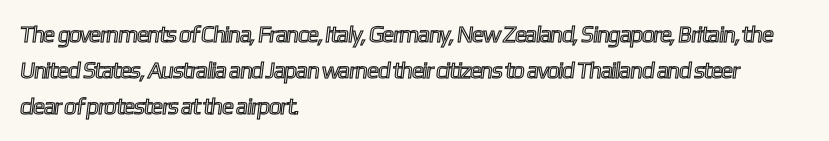
{"underline": "no", "align": "left", "line_spacing": "normal", "line_spacing_ratio": 1.57, "letter_spacing": "normal", "letter_spacing_em": 0.0, "glyph_px": 23}
